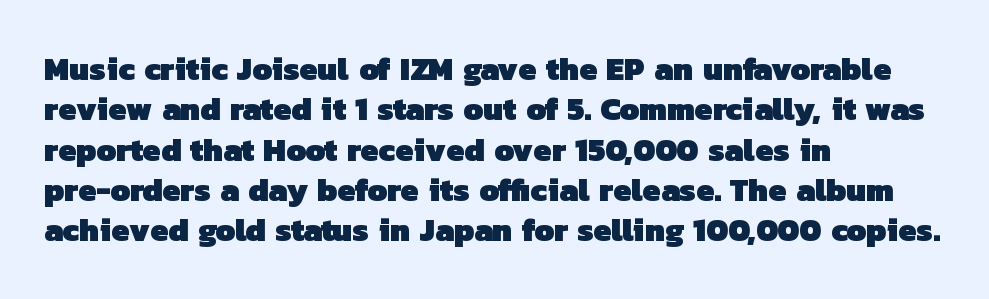
The image shows 32 px heavy sans-serif type; set left-aligned, normal line spacing (1.26x), normal letter spacing, not underlined; low stroke contrast and a medium x-height.
